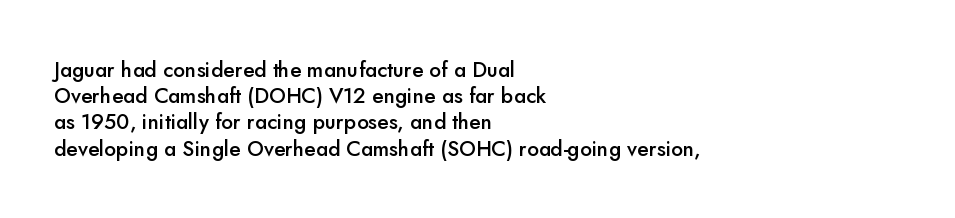
Q: Is the text bold? A: Semi-bold.
Q: Is the text italic (slanted)? A: No, it is upright.
Q: Is the text underlined? A: No.
Q: How is the paragraph aligned? A: Left-aligned.
Q: Is the spacing between letters normal or unusually wide? A: Normal.
Q: Is the spacing between lines tight, normal or loose? A: Normal.
